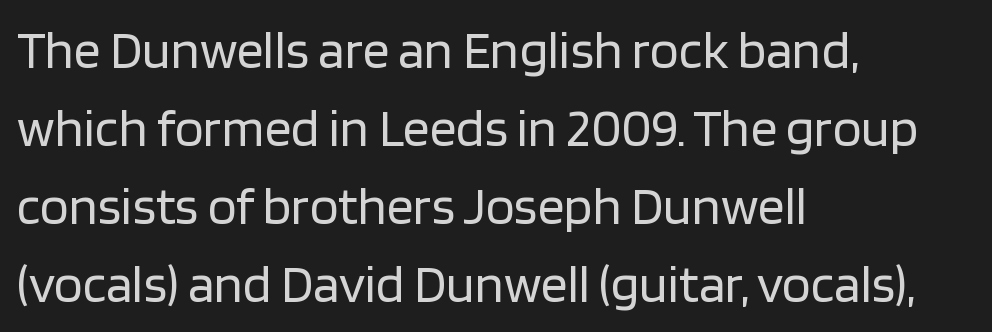
Proportional: the letters do not fall into vertical columns. The compositor pushed each line to the left boundary. Stems and bowls with no extra thickness — not bold. A normal amount of white space separates one row of letters from the next. The letters stand straight up with perfectly vertical stems.
